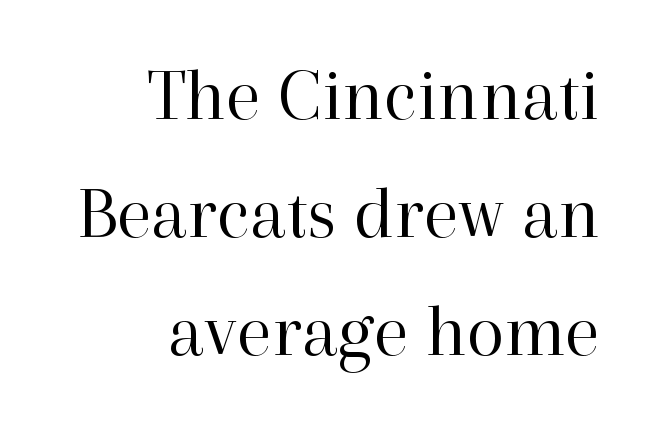
The image shows 77 px regular-weight serif type, upright; set right-aligned, normal line spacing (1.53x), normal letter spacing, not underlined; high stroke contrast and a medium x-height.
